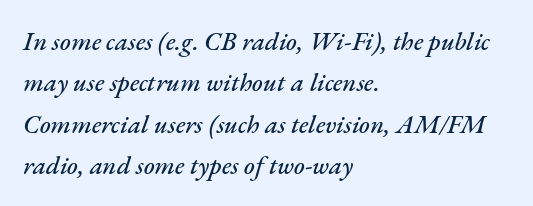
The image shows 26 px text type, italic (leaning right); set left-aligned, normal line spacing (1.59x), normal letter spacing, not underlined.
